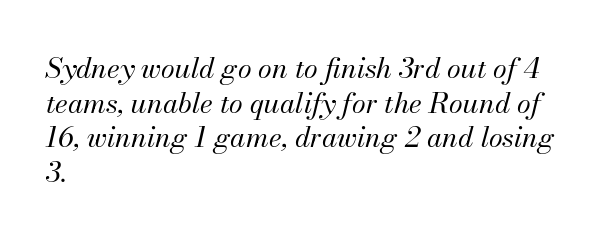
The image shows 28 px regular-weight type, italic (leaning right); set left-aligned, line spacing 1.24x, normal letter spacing, not underlined; medium stroke contrast and a small x-height.
